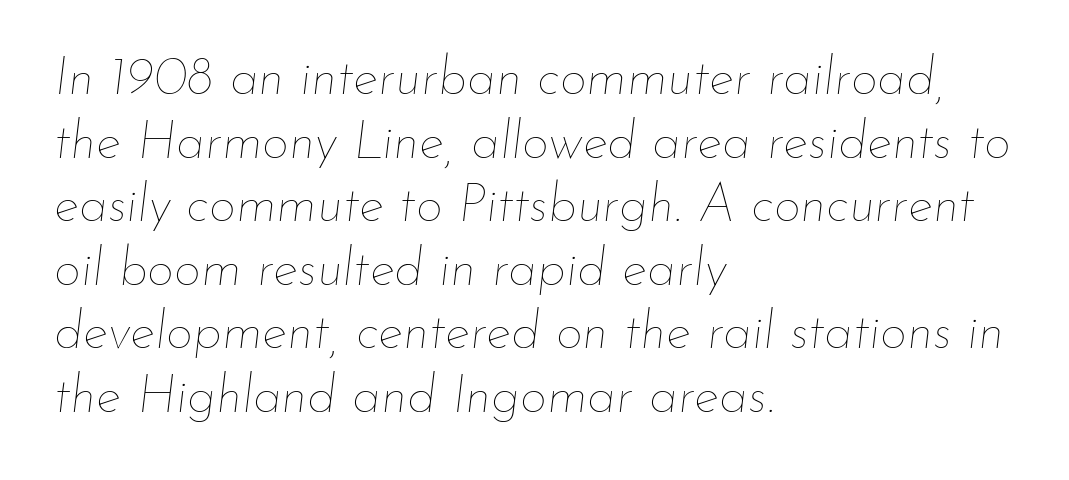
Type without underlining. Italic: yes, the glyphs are oblique. Proportional: the letters do not fall into vertical columns. Letter spacing: default.
